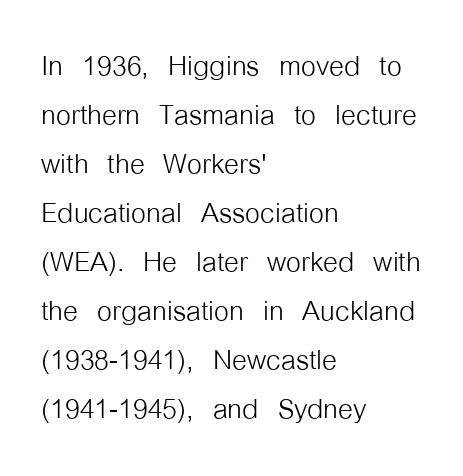
The image shows 38 px light, condensed sans-serif type, upright; set left-aligned, normal line spacing (1.29x), normal letter spacing, not underlined; low stroke contrast and a medium x-height.
